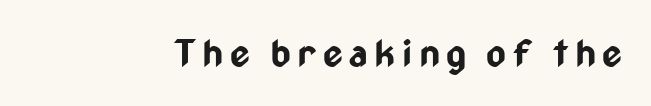
Q: Is the text bold? A: Yes.
Q: Is the text italic (slanted)? A: No, it is upright.
Q: Is the typeface a serif or a sans-serif typeface? A: Sans-serif.
Q: Is the text underlined? A: No.
Q: Width (condensed, normal, or wide)? A: Condensed.
Q: Stroke contrast? A: Low.
Q: x-height? A: Medium.
Q: Monospaced? A: No.
